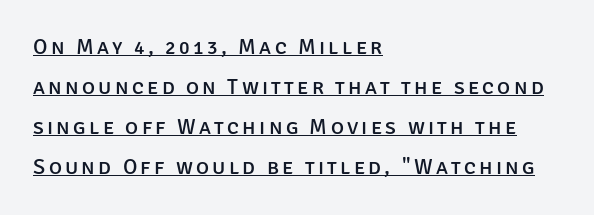
Q: Is the text italic (slanted)? A: No, it is upright.
Q: Is the text underlined? A: Yes.
Q: How is the paragraph aligned? A: Left-aligned.
